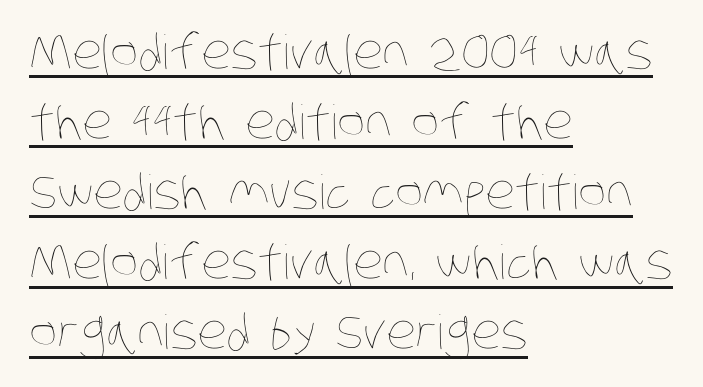
Q: Is the text bold? A: No.
Q: Is the text underlined? A: Yes.
Q: How is the paragraph aligned? A: Left-aligned.
Q: Is the spacing between letters normal or unusually wide? A: Normal.
Q: Is the spacing between lines tight, normal or loose? A: Normal.
Q: Width (condensed, normal, or wide)? A: Condensed.
Q: Stroke contrast? A: Low.
Q: x-height? A: Large.
Q: Monospaced? A: No.
